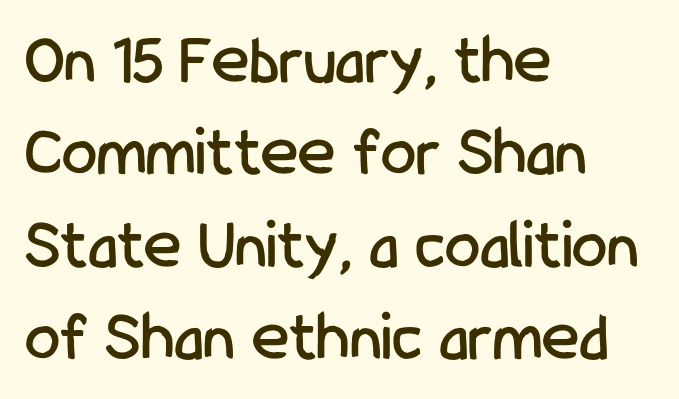
{"serif": "no", "italic": "no", "width": "condensed", "stroke_contrast": "low", "x_height": "medium", "monospaced": "no", "underline": "no", "align": "left", "line_spacing": "normal", "line_spacing_ratio": 1.3, "letter_spacing": "normal", "letter_spacing_em": 0.0, "glyph_px": 71}
